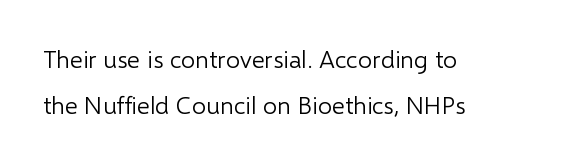
Characters remain perfectly vertical along every line. This sample is left-justified, so line endings fall wherever the words run out. Check under the words: just untouched page. The horizontal fit of the characters is conventional and even. Heaviness? Minimal to ordinary, like unemphasized prose.
